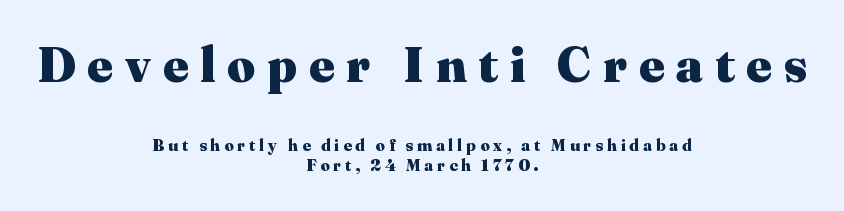
{"serif": "yes", "italic": "no", "bold": "yes", "weight": "heavy", "width": "normal", "stroke_contrast": "medium", "x_height": "medium", "monospaced": "no", "underline": "no", "align": "center", "line_spacing": "normal", "line_spacing_ratio": 1.26, "letter_spacing": "wide", "letter_spacing_em": 0.24, "larger_block": "first", "size_ratio": 3.06, "glyph_px": 49}
